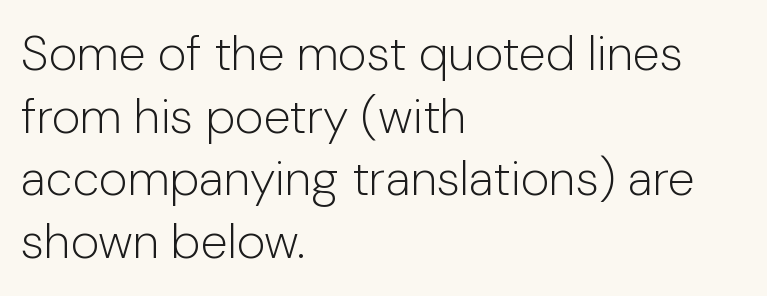
The image shows 49 px light sans-serif type, upright; set left-aligned, normal line spacing (1.28x), normal letter spacing, not underlined; low stroke contrast and a medium x-height.
